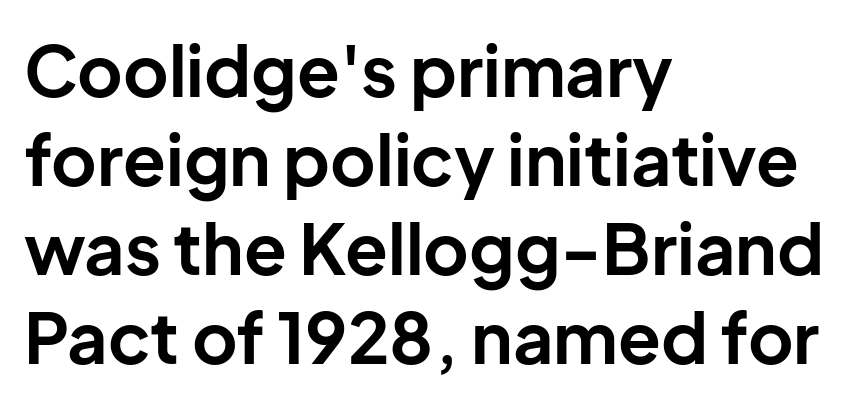
{"serif": "no", "italic": "no", "bold": "yes", "weight": "bold", "width": "normal", "stroke_contrast": "low", "x_height": "medium", "monospaced": "no", "underline": "no", "align": "left", "line_spacing": "normal", "line_spacing_ratio": 1.27, "letter_spacing": "normal", "letter_spacing_em": 0.0, "glyph_px": 70}
